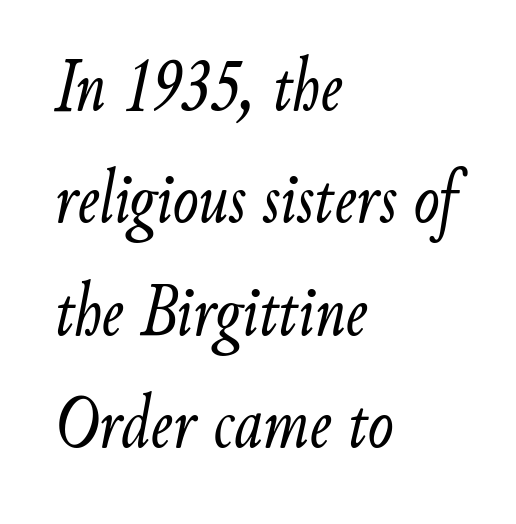
{"italic": "yes", "lean": "right", "slant_degrees": 9, "bold": "no", "weight": "light", "width": "condensed", "stroke_contrast": "low", "x_height": "small", "monospaced": "no", "underline": "no", "align": "left", "line_spacing": "normal", "line_spacing_ratio": 1.46, "letter_spacing": "normal", "letter_spacing_em": 0.0, "glyph_px": 77}
